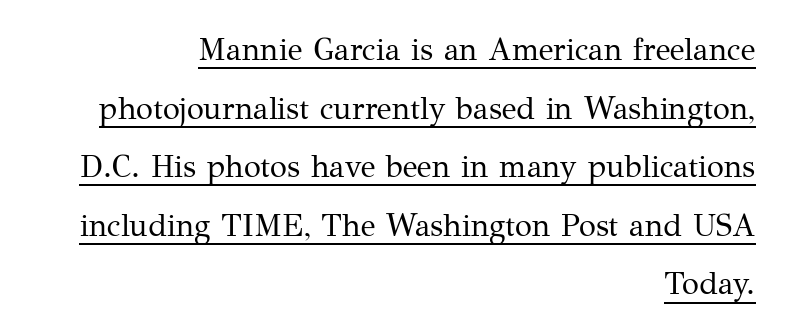
Is this a fixed-width face? No — the glyphs have proportional, varying widths. Is the type heavy? It reads as light-to-regular instead. These lines keep a tight, regular rhythm from letter to letter. Does the lettering tilt? It doesn't — this is upright. Unlike a clean sans, this face finishes its strokes with serifs. Casual observation: everything's shoved over to the right.
